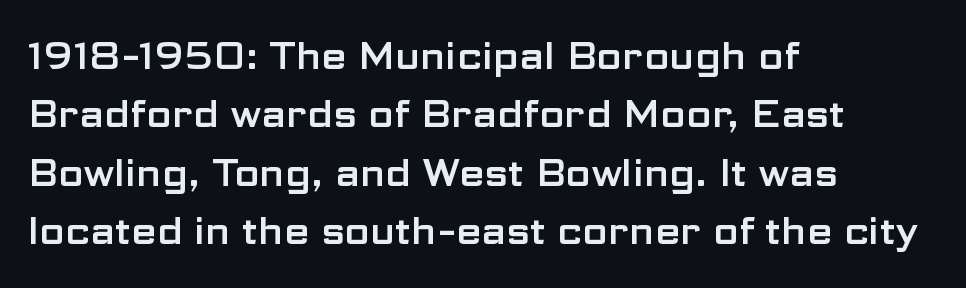
{"serif": "no", "italic": "no", "width": "wide", "stroke_contrast": "low", "x_height": "medium", "monospaced": "no", "underline": "no", "align": "left", "line_spacing": "normal", "line_spacing_ratio": 1.58, "letter_spacing": "normal", "letter_spacing_em": 0.0, "glyph_px": 37}
